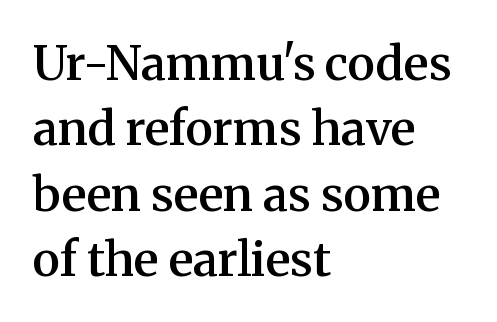
Where is the straight margin? On the left. Default kerning and tracking; the words read as compact shapes. Any mark beneath the type? The region is blank. The passage shown is typed in a proportional face where columns would drift. Stems and bowls a touch heavier than normal — semibold.
